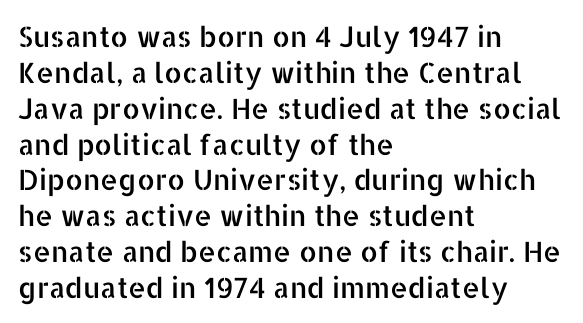
Nobody drew a line under any word here. Think of a printed novel: that variable character pitch is what you see here. Each line starts at the same left margin while the right side varies. What's the leading like? Ordinary, nothing unusual.
